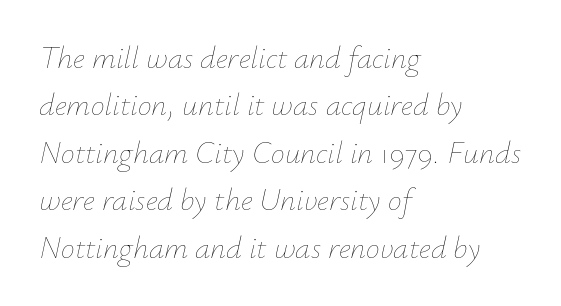
The image shows 31 px thin type, italic (leaning right); set left-aligned, normal line spacing (1.53x), normal letter spacing, not underlined; low stroke contrast and a small x-height.
